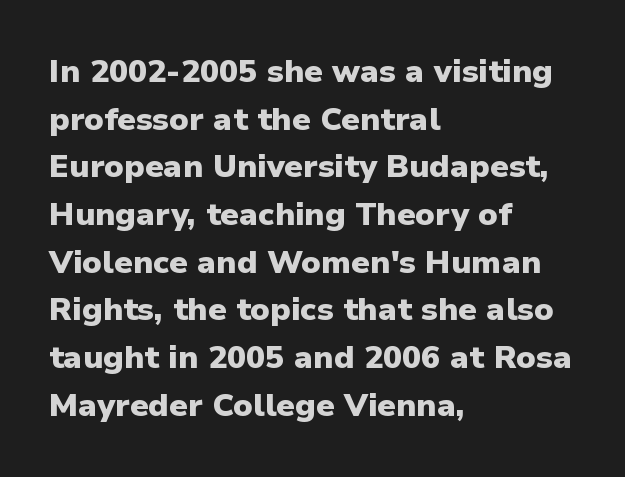
The image shows 32 px heavy sans-serif type, upright; set left-aligned, normal line spacing (1.49x), normal letter spacing, not underlined; low stroke contrast and a medium x-height.
